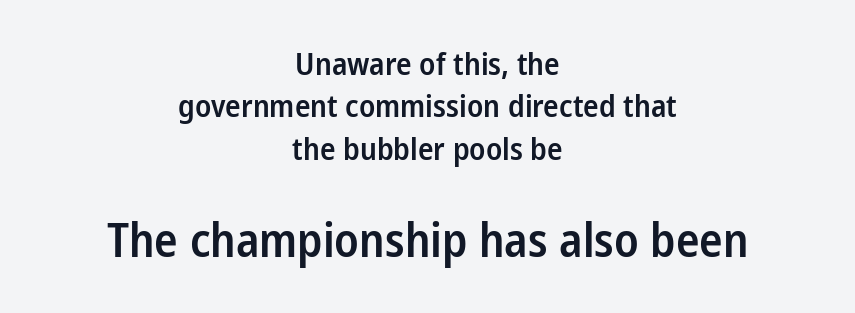
Q: Is the text bold? A: Semi-bold.
Q: Is the text italic (slanted)? A: No, it is upright.
Q: Is the typeface a serif or a sans-serif typeface? A: Sans-serif.
Q: Is the text underlined? A: No.
Q: How is the paragraph aligned? A: Centered.
Q: Is the spacing between letters normal or unusually wide? A: Normal.
Q: Is the spacing between lines tight, normal or loose? A: Normal.
Q: Which block of text is set in a larger size, the first (top) or the second (bottom)? A: The second (bottom) one.
Q: Width (condensed, normal, or wide)? A: Condensed.
Q: Stroke contrast? A: Low.
Q: x-height? A: Medium.
Q: Monospaced? A: No.
